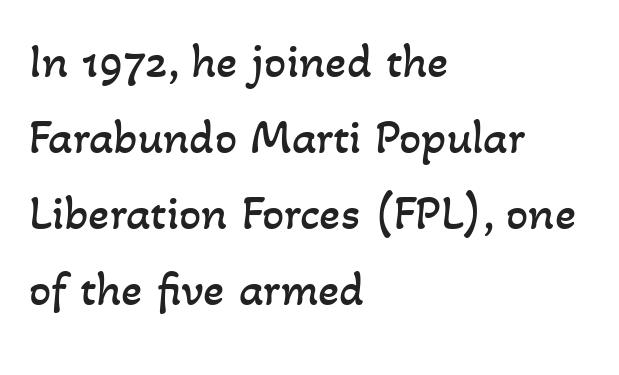
The image shows 49 px regular-weight type; set left-aligned, normal line spacing (1.55x), normal letter spacing, not underlined; low stroke contrast and a small x-height.
